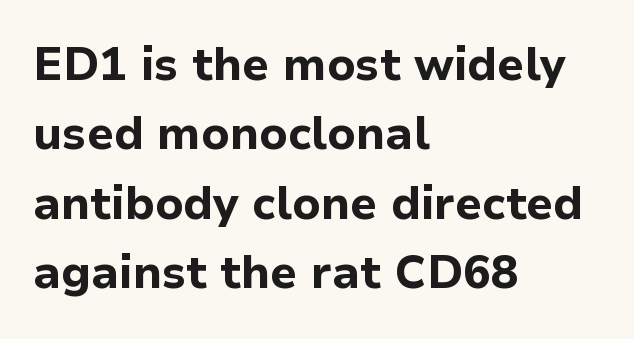
The area under the type is left untouched. Line starts are locked; line ends wander. Italic: no, the glyphs are upright roman. You could not count columns in this text — the font is proportionally spaced.
